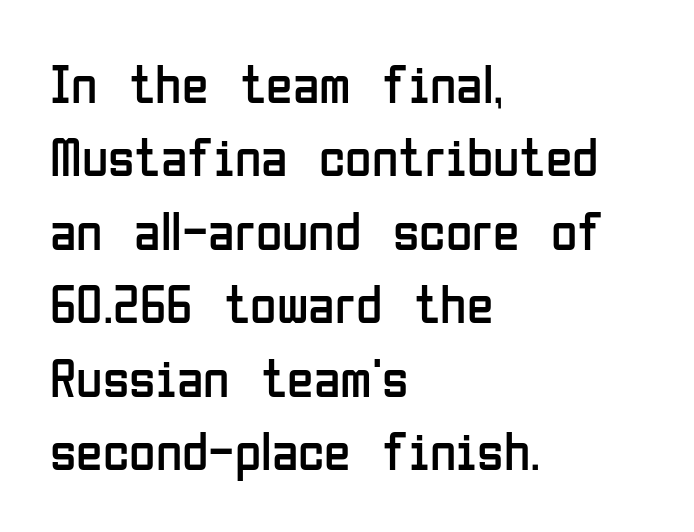
The image shows 54 px regular-weight, condensed sans-serif type, upright; set left-aligned, normal line spacing (1.36x), normal letter spacing, not underlined; low stroke contrast and a medium x-height.
